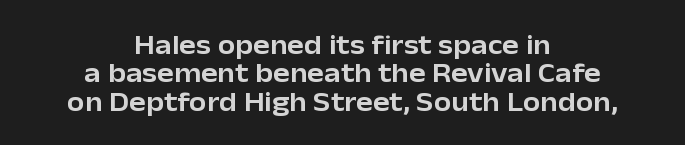
The image shows 28 px sans-serif type, upright; set centered, tight line spacing (1.01x), normal letter spacing, not underlined; low stroke contrast and a medium x-height.
